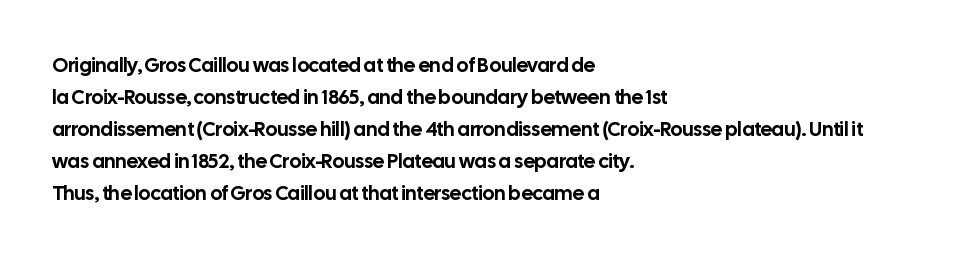
Q: Is the text italic (slanted)? A: No, it is upright.
Q: Is the text underlined? A: No.
Q: How is the paragraph aligned? A: Left-aligned.
Q: Is the spacing between letters normal or unusually wide? A: Normal.
Q: Is the spacing between lines tight, normal or loose? A: Normal.
